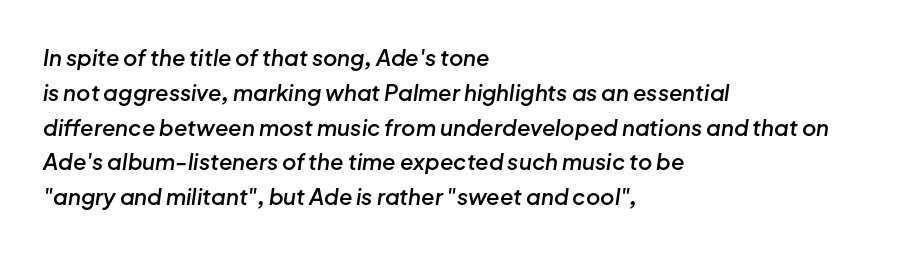
{"italic": "yes", "lean": "right", "slant_degrees": 8, "bold": "semi", "underline": "no", "align": "left", "line_spacing": "normal", "line_spacing_ratio": 1.58, "letter_spacing": "normal", "letter_spacing_em": 0.0, "glyph_px": 22}
